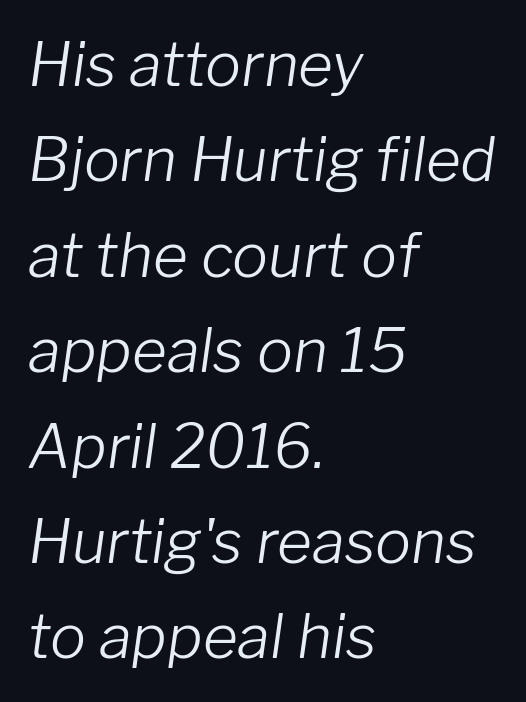
{"italic": "yes", "lean": "right", "slant_degrees": 8, "bold": "no", "weight": "light", "width": "normal", "stroke_contrast": "low", "x_height": "medium", "monospaced": "no", "underline": "no", "align": "left", "line_spacing": "normal", "line_spacing_ratio": 1.59, "letter_spacing": "normal", "letter_spacing_em": 0.0, "glyph_px": 60}
